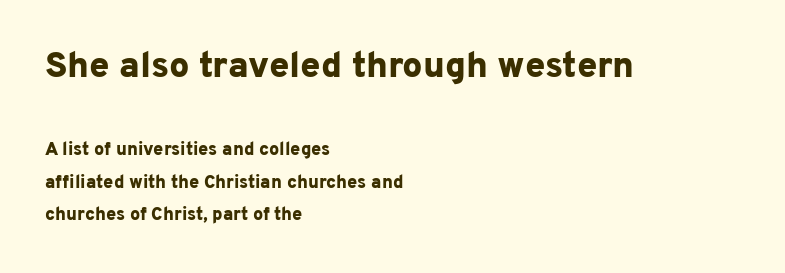
Q: Is the text bold? A: Yes.
Q: Is the text italic (slanted)? A: No, it is upright.
Q: Is the typeface a serif or a sans-serif typeface? A: Sans-serif.
Q: Is the text underlined? A: No.
Q: How is the paragraph aligned? A: Left-aligned.
Q: Is the spacing between letters normal or unusually wide? A: Normal.
Q: Which block of text is set in a larger size, the first (top) or the second (bottom)? A: The first (top) one.
Q: Width (condensed, normal, or wide)? A: Normal.
Q: Stroke contrast? A: Low.
Q: x-height? A: Medium.
Q: Monospaced? A: No.
